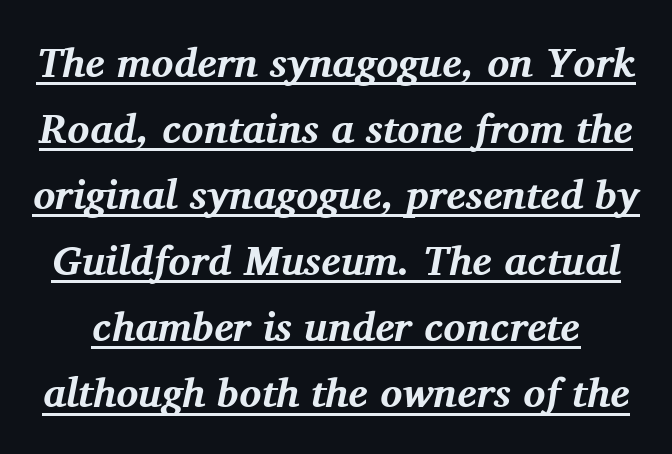
In terms of leading, this rendering sits right in the middle. Letterform terminals end in serifs throughout the passage. Pretty heavy lettering here — definitely bold. Here the glyphs are tracked normally, forming tight word shapes.
